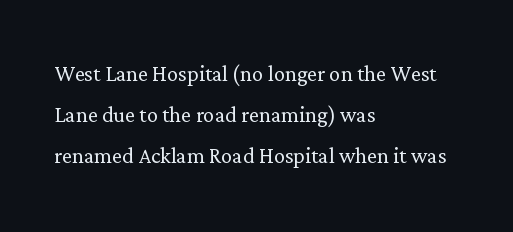
{"serif": "yes", "italic": "no", "bold": "no", "weight": "light", "width": "normal", "stroke_contrast": "low", "x_height": "medium", "monospaced": "no", "underline": "no", "align": "left", "line_spacing": "normal", "line_spacing_ratio": 1.47, "letter_spacing": "normal", "letter_spacing_em": 0.0, "glyph_px": 28}
